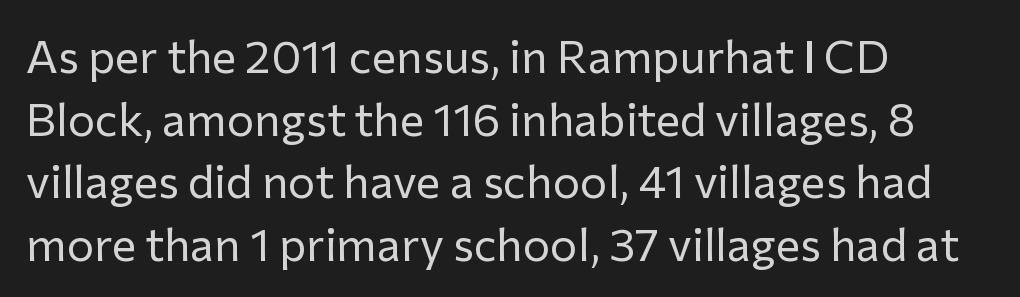
Q: Is the text bold? A: No.
Q: Is the text italic (slanted)? A: No, it is upright.
Q: Is the typeface a serif or a sans-serif typeface? A: Sans-serif.
Q: Is the text underlined? A: No.
Q: How is the paragraph aligned? A: Left-aligned.
Q: Is the spacing between letters normal or unusually wide? A: Normal.
Q: Is the spacing between lines tight, normal or loose? A: Normal.
Q: Width (condensed, normal, or wide)? A: Normal.
Q: Stroke contrast? A: Low.
Q: x-height? A: Medium.
Q: Monospaced? A: No.
